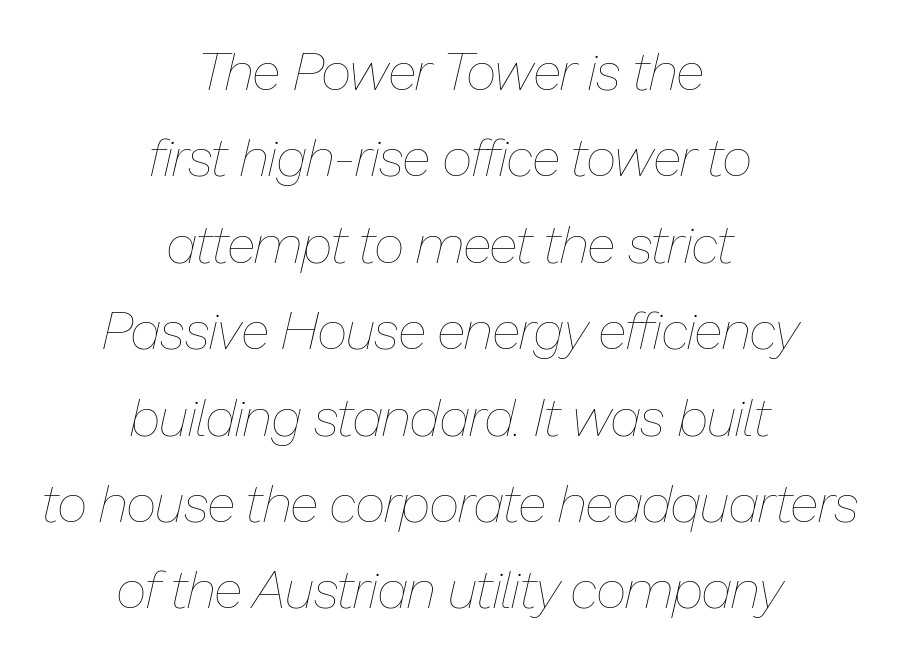
Descender tails drop into unmarked territory. Successive baselines arrive at the customary interval. Inter-character spacing is left at the font's built-in metrics. Weight: in the light-to-regular range.
